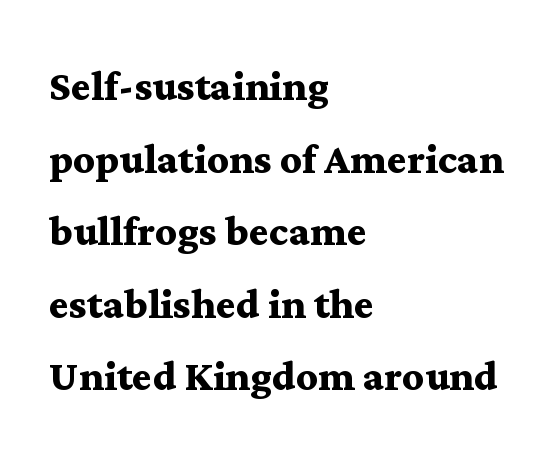
Q: Is the text bold? A: Yes.
Q: Is the text italic (slanted)? A: No, it is upright.
Q: Is the typeface a serif or a sans-serif typeface? A: Serif.
Q: Is the text underlined? A: No.
Q: How is the paragraph aligned? A: Left-aligned.
Q: Is the spacing between letters normal or unusually wide? A: Normal.
Q: Is the spacing between lines tight, normal or loose? A: Normal.
Q: Width (condensed, normal, or wide)? A: Wide.
Q: Stroke contrast? A: Medium.
Q: x-height? A: Medium.
Q: Monospaced? A: No.
